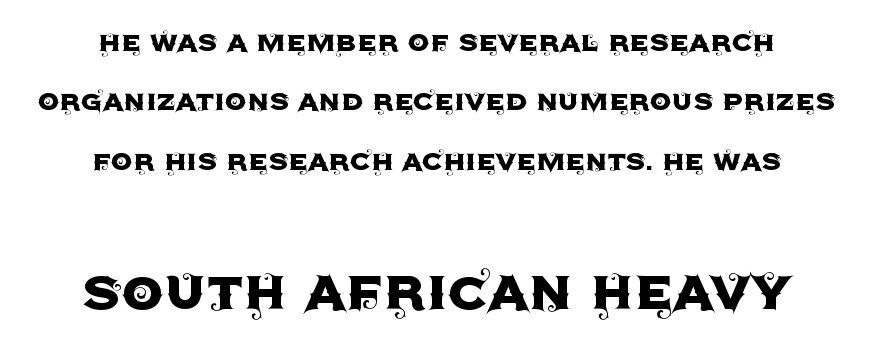
Q: Is the text italic (slanted)? A: No, it is upright.
Q: Is the typeface a serif or a sans-serif typeface? A: Sans-serif.
Q: Is the text underlined? A: No.
Q: How is the paragraph aligned? A: Centered.
Q: Is the spacing between letters normal or unusually wide? A: Normal.
Q: Which block of text is set in a larger size, the first (top) or the second (bottom)? A: The second (bottom) one.
Q: Width (condensed, normal, or wide)? A: Normal.
Q: x-height? A: Large.
Q: Monospaced? A: No.
